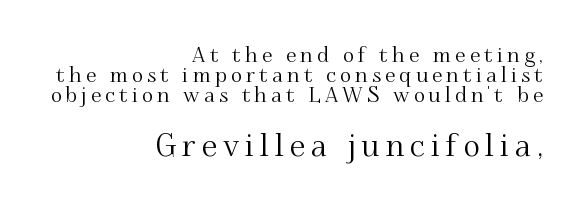
Someone cranked the tracking dial way up on this one. What kind of face is this? One with serifs. Nope, not italic — everything's standing straight. A student would notice the bottom passage is typeset larger than what precedes it. Descender tails drop into unmarked territory. Each line ends at the same right margin while the left side varies.
